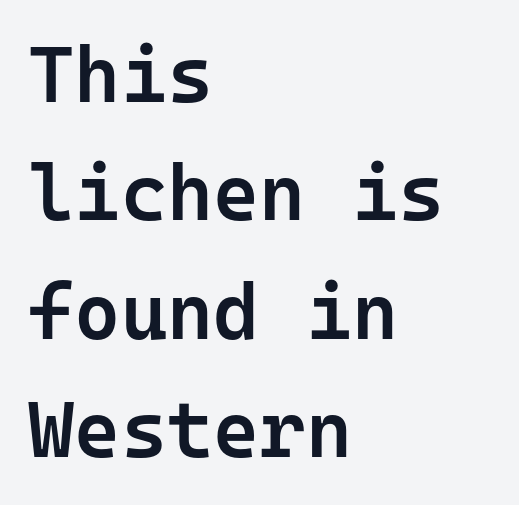
The text was rendered using a sans face with plain stroke endings. These words are printed semibold, heavier than regular yet not bold. If you drew a ruler down the left edge, every line would touch it. Words float on clear page, feet unadorned. The specimen reads as upright at a glance.
